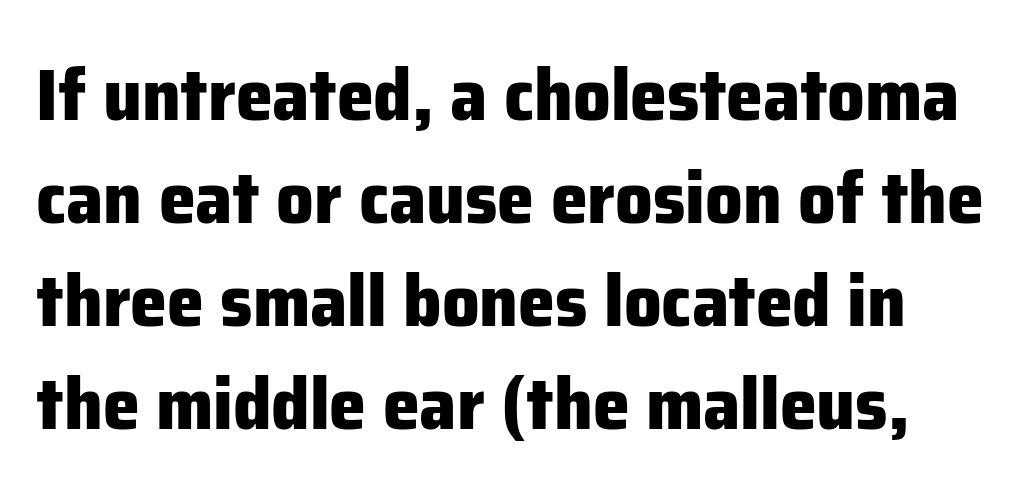
The letterforms sit shoulder to shoulder at normal distance. A sans-serif font was chosen for this passage. Looks like regular typesetting: each glyph gets only the width it needs. Compared with an ordinary text face, these strokes are far heavier — a full bold.
